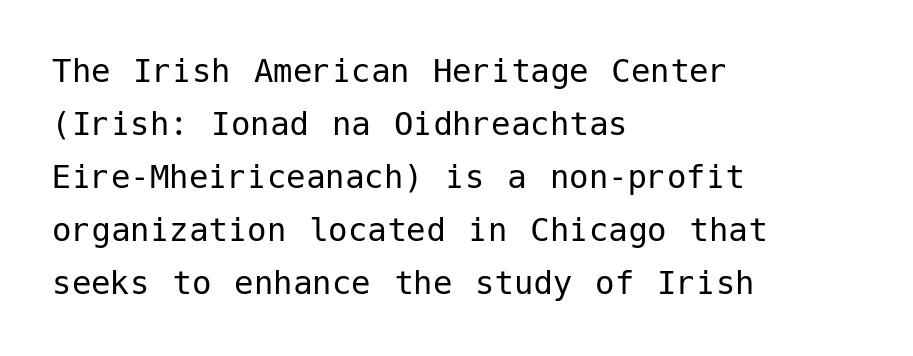
The image shows 39 px regular-weight sans-serif type, upright; set left-aligned, normal line spacing (1.36x), normal letter spacing, not underlined; low stroke contrast and a medium x-height.
